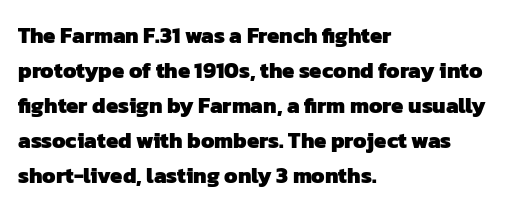
Q: Is the text bold? A: Yes.
Q: Is the text underlined? A: No.
Q: How is the paragraph aligned? A: Left-aligned.
Q: Is the spacing between letters normal or unusually wide? A: Normal.
Q: Is the spacing between lines tight, normal or loose? A: Normal.
